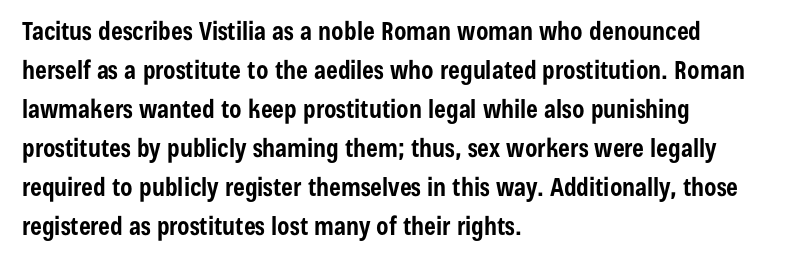
Vertical strokes here are truly vertical. In terms of letterspacing, this is plain default setting. This block has exactly the height ordinary leading produces. Pretty heavy lettering here — definitely bold.
